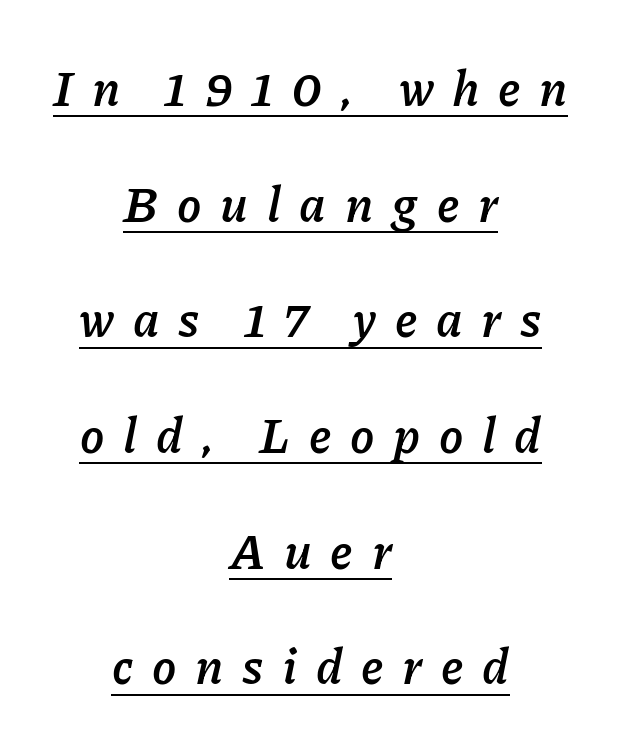
{"italic": "yes", "lean": "right", "slant_degrees": 11, "bold": "yes", "weight": "semibold", "width": "normal", "stroke_contrast": "low", "x_height": "medium", "monospaced": "no", "underline": "yes", "align": "center", "line_spacing": "loose", "line_spacing_ratio": 2.36, "letter_spacing": "wide", "letter_spacing_em": 0.38, "glyph_px": 49}
